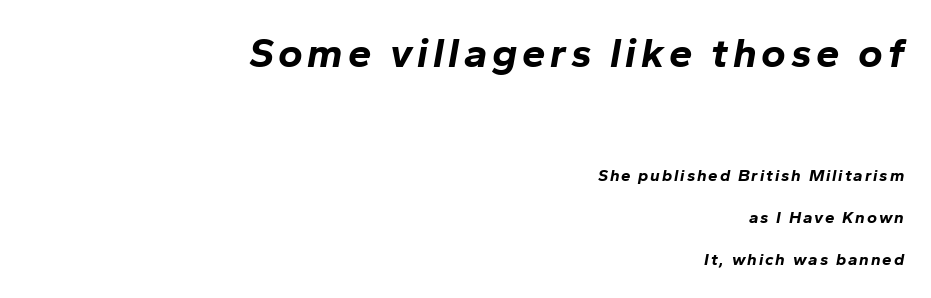
The image shows 42 px bold type, italic (leaning right); set right-aligned, loose line spacing (2.47x), not underlined; the first (top) block is 2.47x larger; low stroke contrast and a medium x-height.
